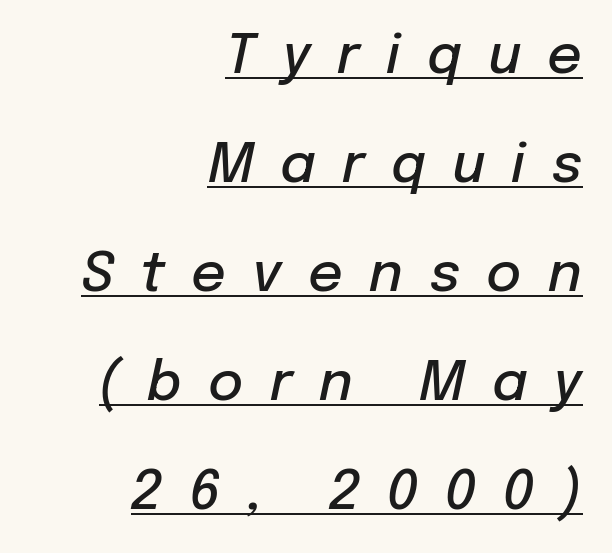
Q: Is the text bold? A: Semi-bold.
Q: Is the text italic (slanted)? A: Yes, it leans right by about 12 degrees.
Q: Is the text underlined? A: Yes.
Q: How is the paragraph aligned? A: Right-aligned.
Q: Is the spacing between letters normal or unusually wide? A: Unusually wide.
Q: Is the spacing between lines tight, normal or loose? A: Loose.
Q: Width (condensed, normal, or wide)? A: Normal.
Q: Stroke contrast? A: Low.
Q: x-height? A: Medium.
Q: Monospaced? A: No.
